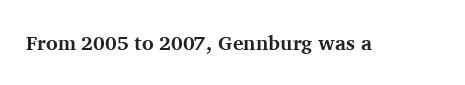
{"italic": "no", "bold": "yes", "underline": "no", "letter_spacing": "normal", "letter_spacing_em": 0.0, "glyph_px": 20}
